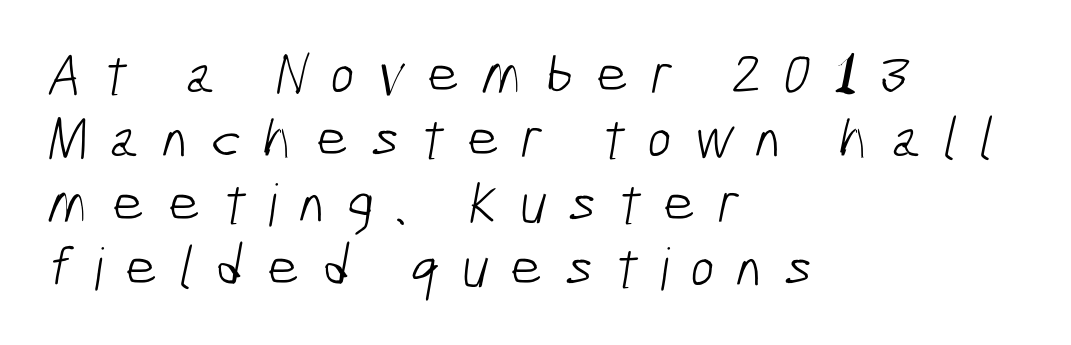
{"serif": "no", "bold": "no", "weight": "light", "width": "condensed", "stroke_contrast": "low", "x_height": "medium", "monospaced": "no", "underline": "no", "align": "left", "line_spacing": "tight", "line_spacing_ratio": 1.11, "letter_spacing": "wide", "letter_spacing_em": 0.37, "glyph_px": 58}
